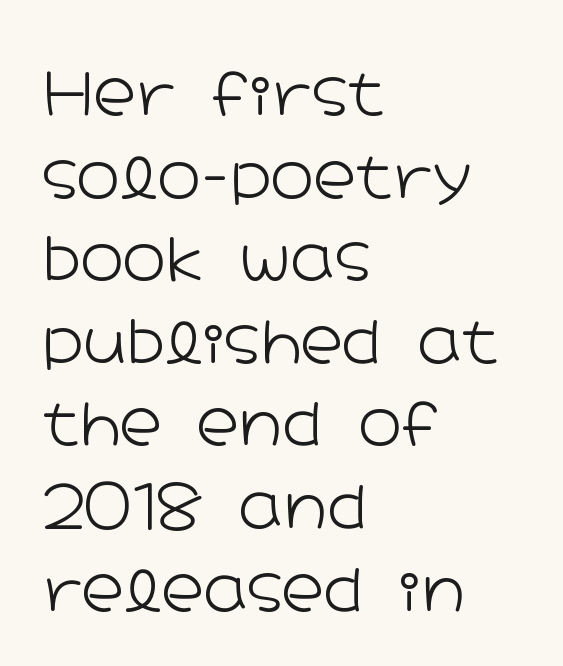
The face used here is a sans, in the tradition of grotesques and geometrics. The gap between lines stays unmarked. Standard letterfit; no display-style spreading of the glyphs. Looks like regular typesetting: each glyph gets only the width it needs. Reading down the block, your eye returns to a fixed left position each line.
